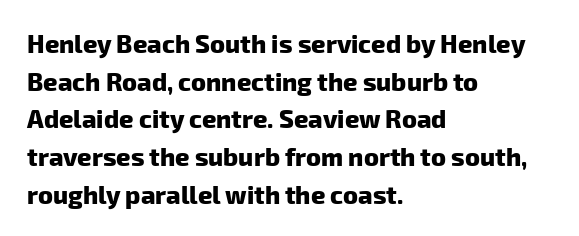
The image shows 25 px bold type; set left-aligned, normal line spacing (1.51x), normal letter spacing, not underlined.
